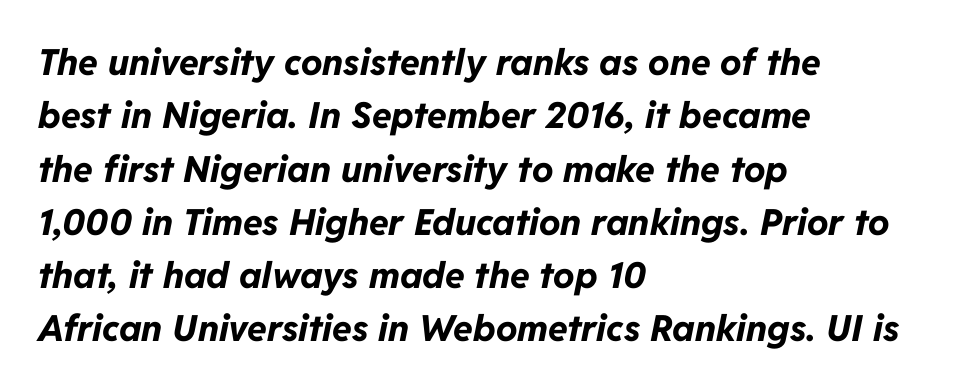
The image shows 36 px bold type, italic (leaning right); set left-aligned, normal line spacing (1.48x), normal letter spacing, not underlined; low stroke contrast and a medium x-height.
